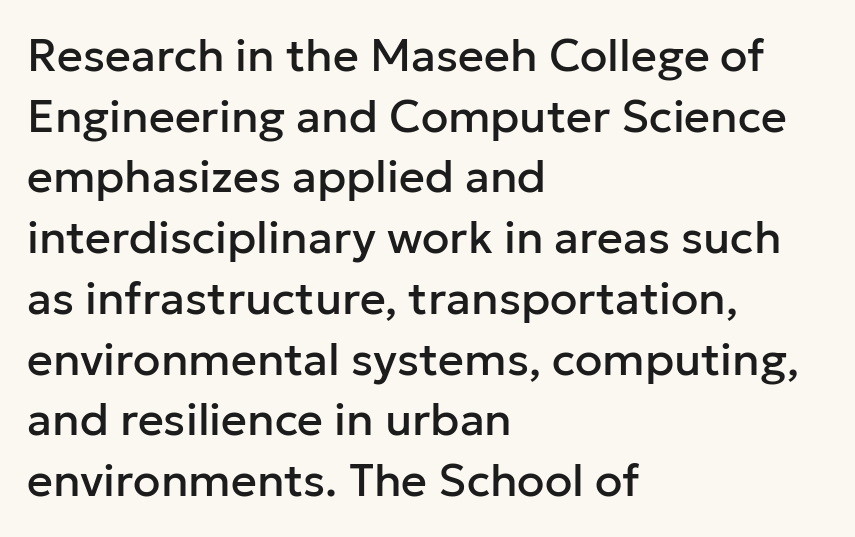
The space directly below the letters is spotless. Each line starts at the same left margin while the right side varies. Designer's note — italics off, roman on. The rendering uses natural spacing where letterforms have individual widths. Short note: letters normally spaced.
